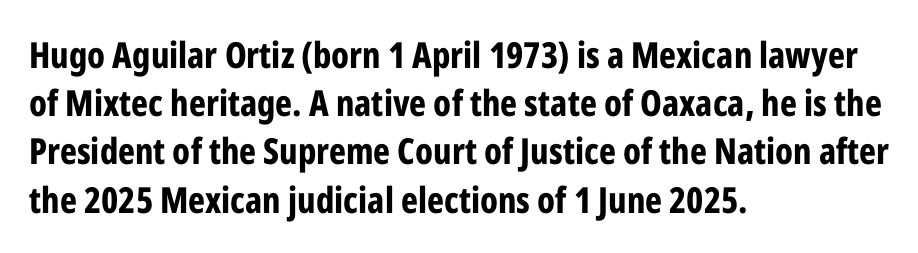
Q: Is the text bold? A: Yes.
Q: Is the text italic (slanted)? A: No, it is upright.
Q: Is the typeface a serif or a sans-serif typeface? A: Sans-serif.
Q: Is the text underlined? A: No.
Q: How is the paragraph aligned? A: Left-aligned.
Q: Is the spacing between letters normal or unusually wide? A: Normal.
Q: Is the spacing between lines tight, normal or loose? A: Normal.
Q: Width (condensed, normal, or wide)? A: Condensed.
Q: Stroke contrast? A: Low.
Q: x-height? A: Medium.
Q: Monospaced? A: No.
